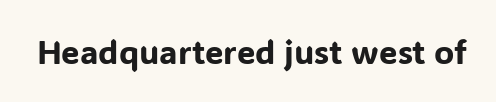
{"serif": "no", "italic": "no", "width": "normal", "stroke_contrast": "low", "x_height": "medium", "monospaced": "no", "underline": "no", "letter_spacing": "normal", "letter_spacing_em": 0.0, "glyph_px": 33}
